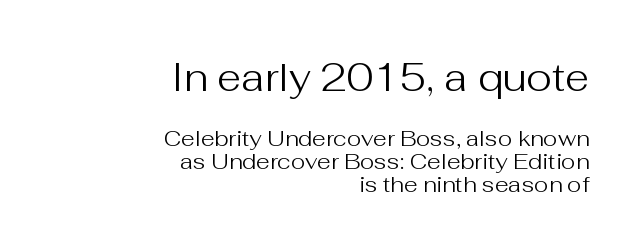
The image shows 39 px regular-weight sans-serif type, upright; set right-aligned, tight line spacing (1.04x), normal letter spacing, not underlined; the first (top) block is 1.77x larger; medium stroke contrast and a medium x-height.
